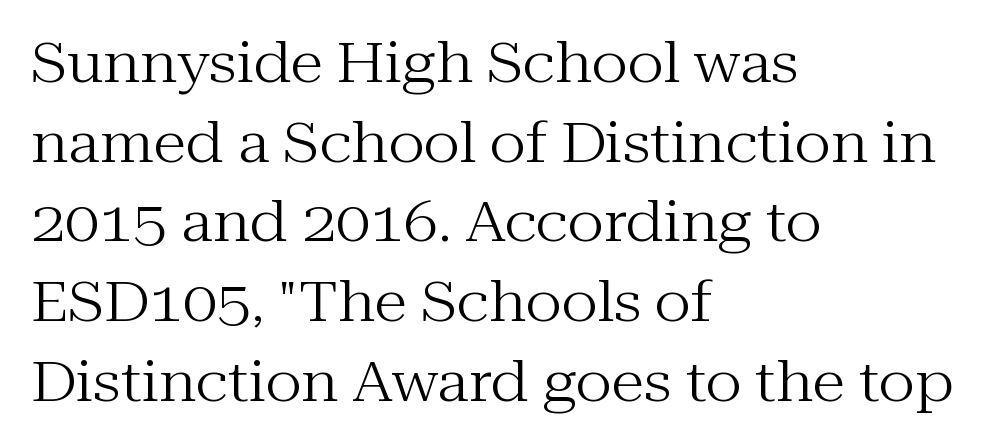
{"serif": "yes", "italic": "no", "bold": "no", "weight": "regular", "width": "normal", "stroke_contrast": "medium", "x_height": "medium", "monospaced": "no", "underline": "no", "align": "left", "line_spacing": "normal", "line_spacing_ratio": 1.45, "letter_spacing": "normal", "letter_spacing_em": 0.0, "glyph_px": 55}
